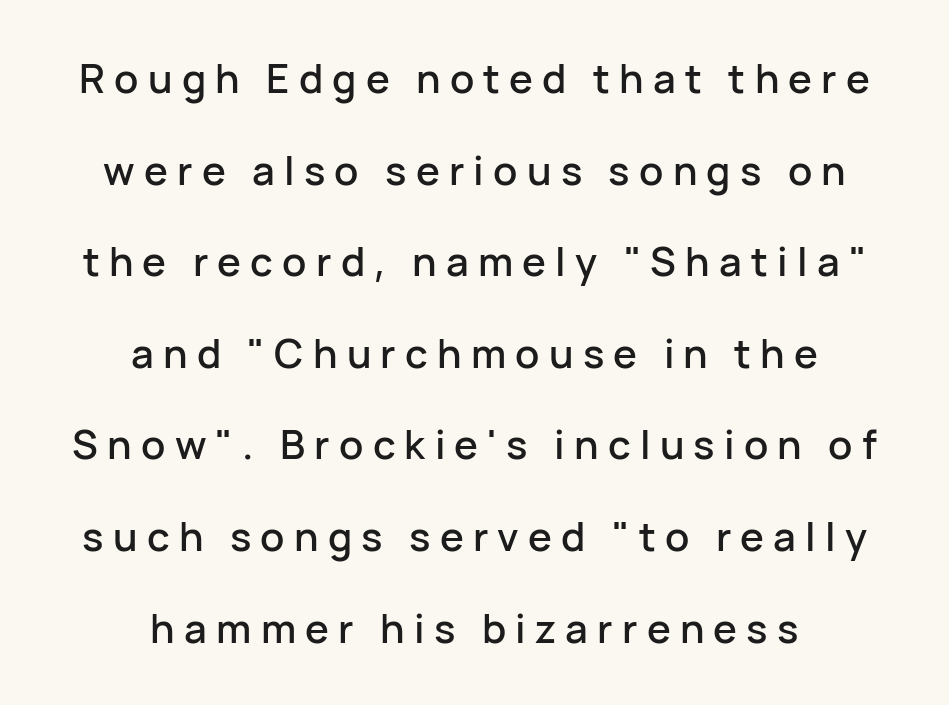
The image shows 40 px sans-serif type, upright; set centered, loose line spacing (2.29x), unusually wide letter spacing (+0.23 em), not underlined; low stroke contrast and a medium x-height.
